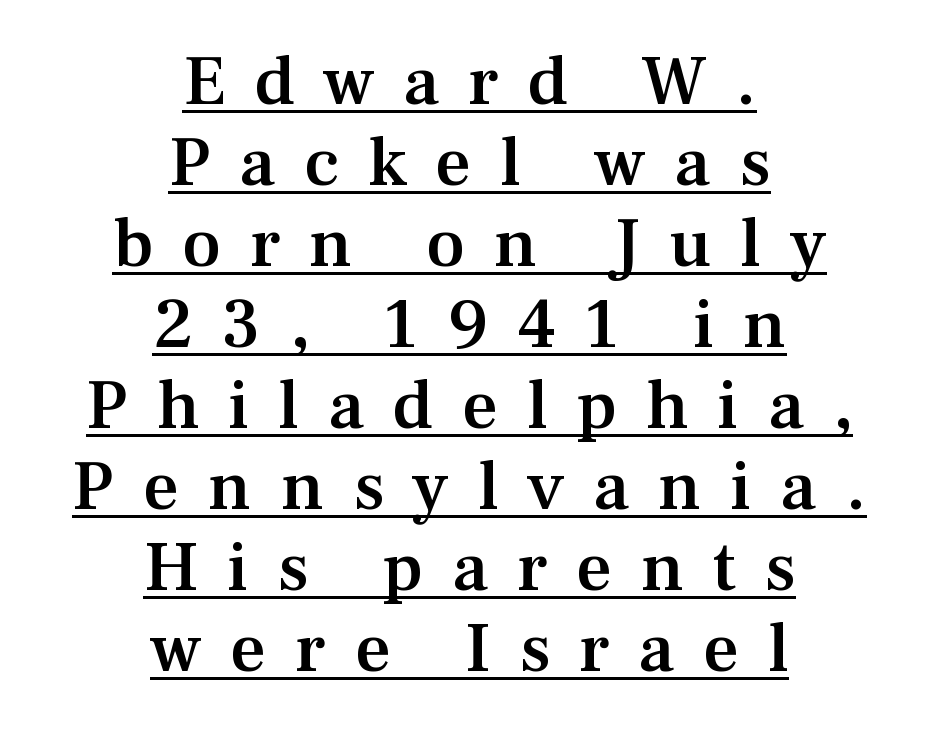
Q: Is the text bold? A: Semi-bold.
Q: Is the text italic (slanted)? A: No, it is upright.
Q: Is the typeface a serif or a sans-serif typeface? A: Serif.
Q: Is the text underlined? A: Yes.
Q: How is the paragraph aligned? A: Centered.
Q: Is the spacing between letters normal or unusually wide? A: Unusually wide.
Q: Is the spacing between lines tight, normal or loose? A: Tight.
Q: Width (condensed, normal, or wide)? A: Normal.
Q: Stroke contrast? A: Medium.
Q: x-height? A: Medium.
Q: Monospaced? A: No.
